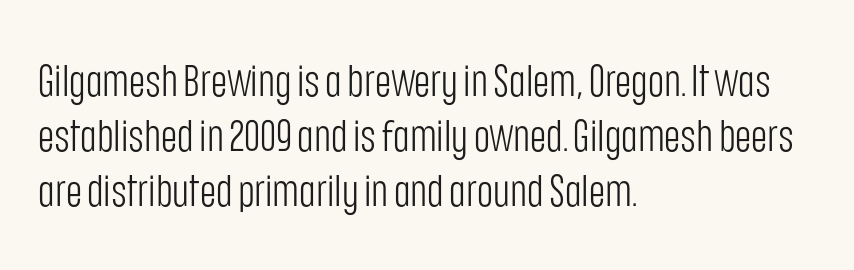
Q: Is the text bold? A: No.
Q: Is the text italic (slanted)? A: No, it is upright.
Q: Is the typeface a serif or a sans-serif typeface? A: Sans-serif.
Q: Is the text underlined? A: No.
Q: How is the paragraph aligned? A: Left-aligned.
Q: Is the spacing between letters normal or unusually wide? A: Normal.
Q: Is the spacing between lines tight, normal or loose? A: Normal.
Q: Width (condensed, normal, or wide)? A: Condensed.
Q: Stroke contrast? A: Low.
Q: x-height? A: Large.
Q: Monospaced? A: No.
